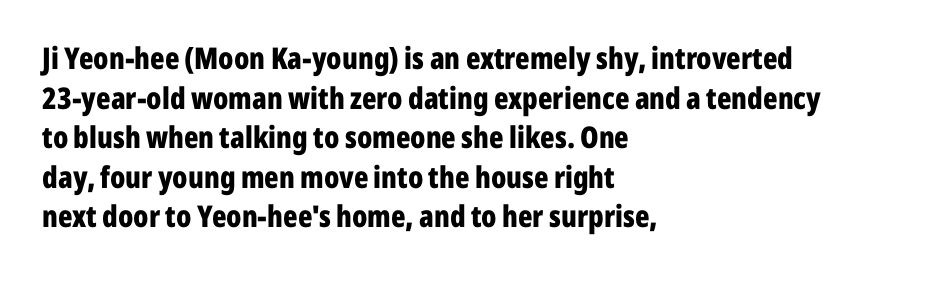
Q: Is the text bold? A: Yes.
Q: Is the text italic (slanted)? A: No, it is upright.
Q: Is the typeface a serif or a sans-serif typeface? A: Sans-serif.
Q: Is the text underlined? A: No.
Q: How is the paragraph aligned? A: Left-aligned.
Q: Is the spacing between letters normal or unusually wide? A: Normal.
Q: Is the spacing between lines tight, normal or loose? A: Normal.
Q: Width (condensed, normal, or wide)? A: Condensed.
Q: Stroke contrast? A: Low.
Q: x-height? A: Medium.
Q: Monospaced? A: No.
